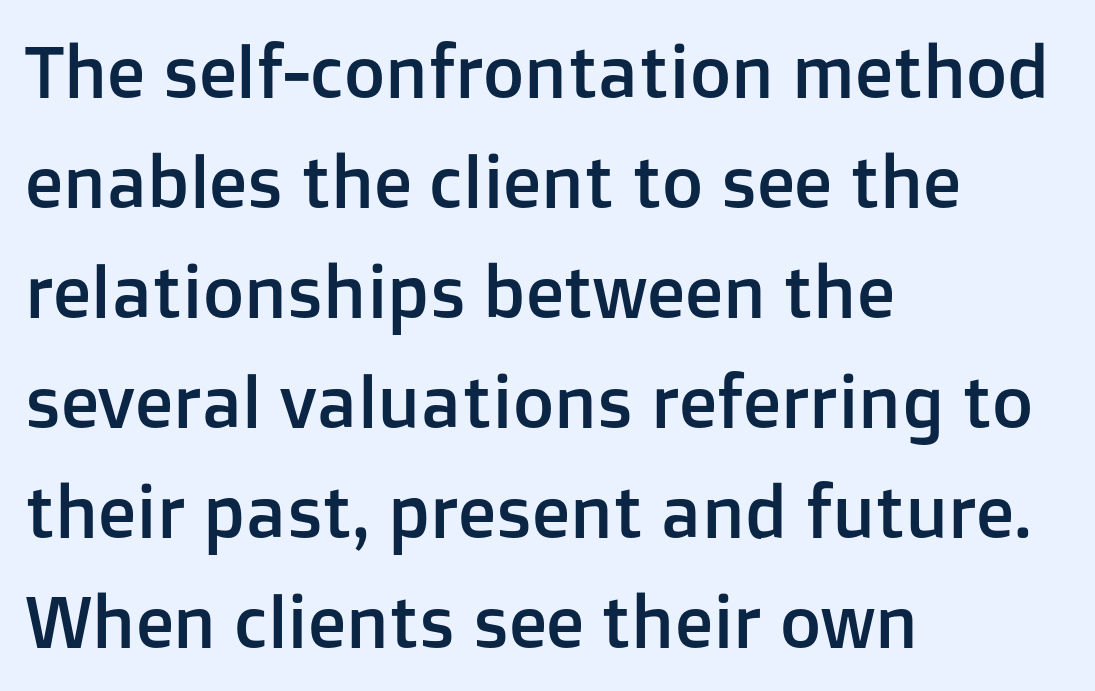
Q: Is the text italic (slanted)? A: No, it is upright.
Q: Is the typeface a serif or a sans-serif typeface? A: Sans-serif.
Q: Is the text underlined? A: No.
Q: How is the paragraph aligned? A: Left-aligned.
Q: Is the spacing between letters normal or unusually wide? A: Normal.
Q: Is the spacing between lines tight, normal or loose? A: Normal.
Q: Width (condensed, normal, or wide)? A: Normal.
Q: Stroke contrast? A: Low.
Q: x-height? A: Medium.
Q: Monospaced? A: No.
